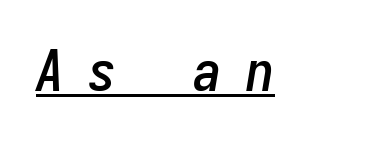
Q: Is the text italic (slanted)? A: Yes, it leans right by about 9 degrees.
Q: Is the text underlined? A: Yes.
Q: Is the spacing between letters normal or unusually wide? A: Unusually wide.
Q: Width (condensed, normal, or wide)? A: Condensed.
Q: Stroke contrast? A: Low.
Q: x-height? A: Medium.
Q: Monospaced? A: Yes.
